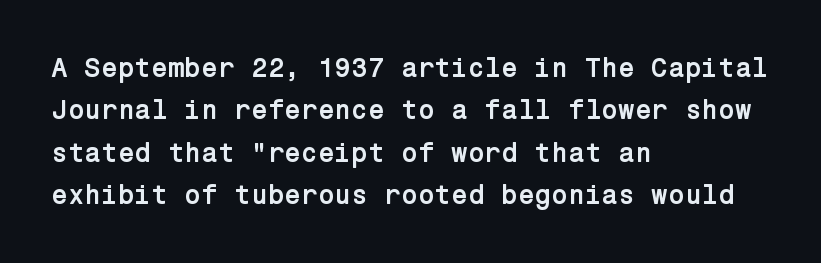
The axis of the letterforms is exactly vertical. The passage is arranged the way most books set body copy — flush left. Beneath every word, the page is bare. Summary of weight: heavy, a full bold. In terms of leading, this rendering sits right in the middle.
